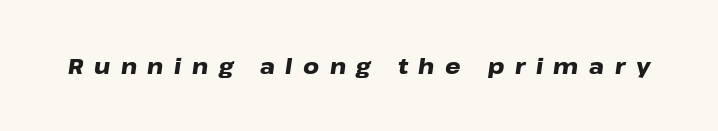
The image shows 22 px bold type, italic (leaning right); set unusually wide letter spacing (+0.48 em), not underlined.
